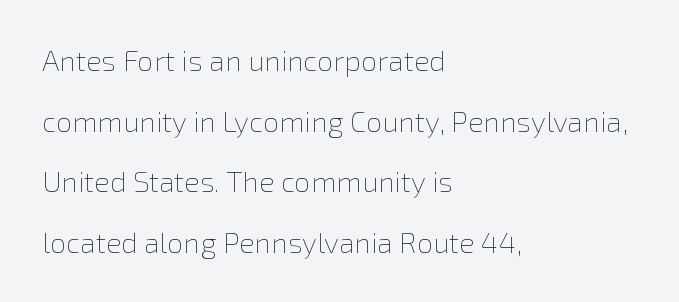
Proportional: the letters do not fall into vertical columns. Is this a heavy cut? Hardly; it is regular or lighter. Whoever set this chose breathing room over compactness in the vertical rhythm. The lines are quadded left. The tracking reads as untouched default to a designer's eye.
